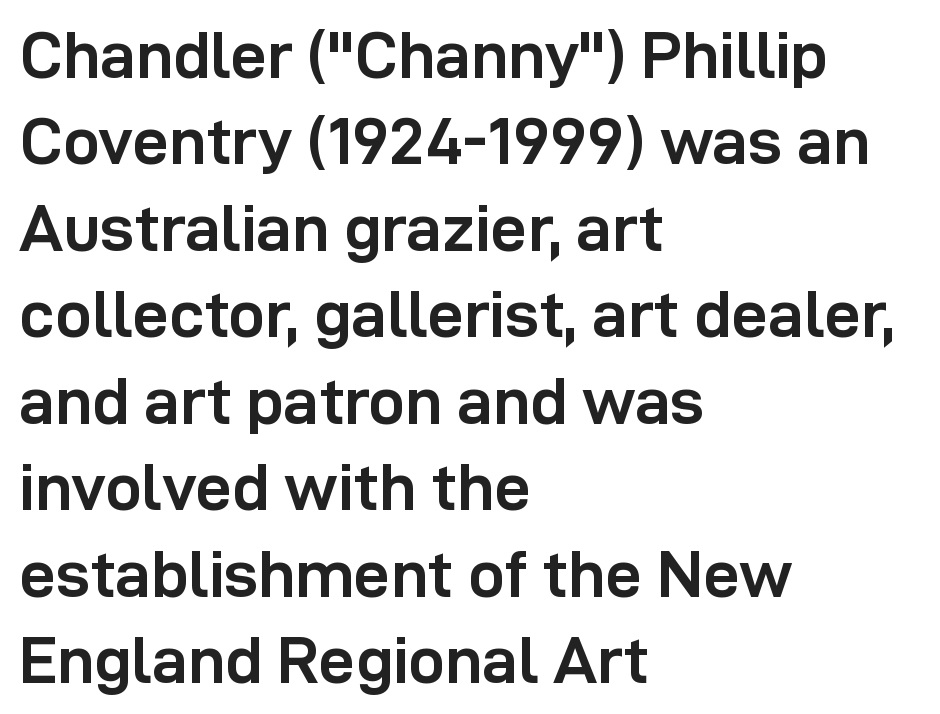
The image shows 65 px semibold sans-serif type, upright; set left-aligned, normal line spacing (1.33x), normal letter spacing, not underlined; low stroke contrast and a medium x-height.
